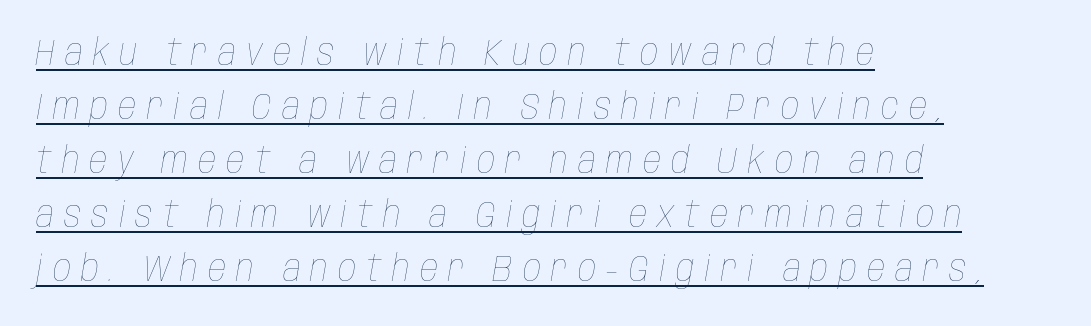
{"italic": "yes", "lean": "right", "slant_degrees": 10, "bold": "no", "weight": "thin", "width": "condensed", "stroke_contrast": "low", "x_height": "large", "monospaced": "no", "underline": "yes", "align": "left", "line_spacing": "normal", "line_spacing_ratio": 1.5, "letter_spacing": "wide", "letter_spacing_em": 0.28, "glyph_px": 36}
